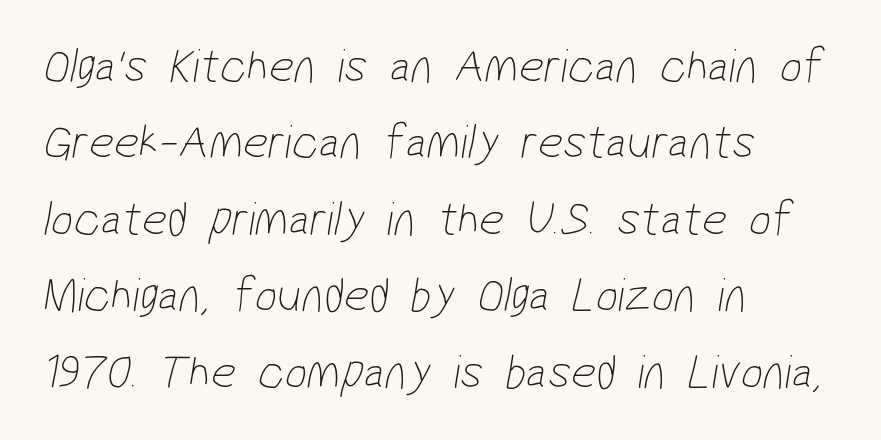
The image shows 49 px thin, condensed sans-serif type; set left-aligned, normal line spacing (1.56x), normal letter spacing, not underlined; low stroke contrast and a medium x-height.
